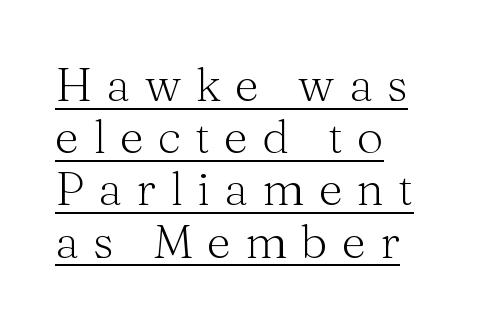
Each line starts at the same left margin while the right side varies. Spacing verdict: proportional, widths tailored to each character. The face looks like a standard text weight, possibly lighter. The typography opts for an upright posture over an oblique one. This sample carries an underscore along the baseline area.
